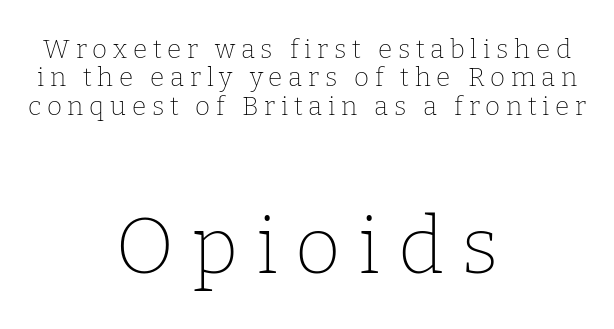
{"serif": "yes", "italic": "no", "bold": "no", "weight": "thin", "width": "normal", "stroke_contrast": "low", "x_height": "medium", "monospaced": "no", "underline": "no", "align": "center", "line_spacing": "tight", "line_spacing_ratio": 1.09, "letter_spacing": "wide", "letter_spacing_em": 0.22, "larger_block": "second", "size_ratio": 3.04, "glyph_px": 79}
